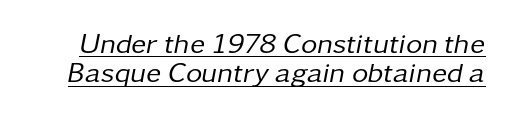
The line texture is even and compact thanks to regular tracking. Is there much room between lines? No — they nearly touch. The typesetter has applied underlining to the passage shown. There's an unmistakable incline to the writing here.
